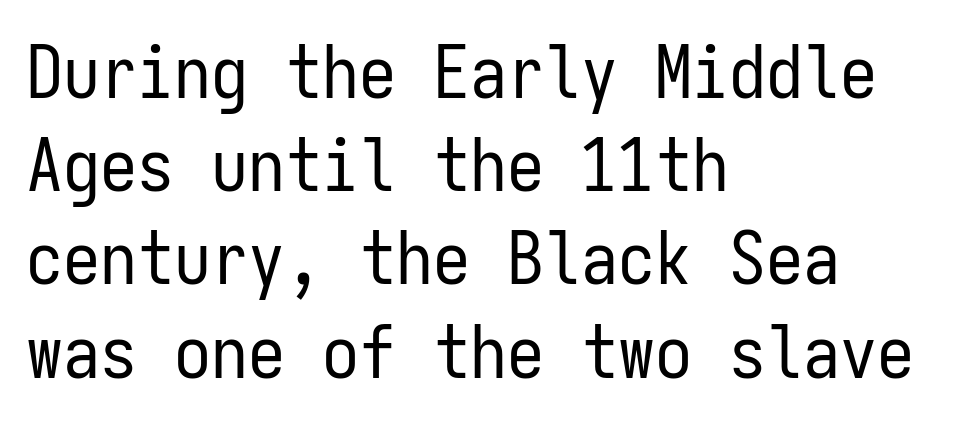
Q: Is the text bold? A: No.
Q: Is the text italic (slanted)? A: No, it is upright.
Q: Is the typeface a serif or a sans-serif typeface? A: Sans-serif.
Q: Is the text underlined? A: No.
Q: How is the paragraph aligned? A: Left-aligned.
Q: Is the spacing between letters normal or unusually wide? A: Normal.
Q: Is the spacing between lines tight, normal or loose? A: Normal.
Q: Width (condensed, normal, or wide)? A: Condensed.
Q: Stroke contrast? A: Low.
Q: x-height? A: Medium.
Q: Monospaced? A: Yes.
